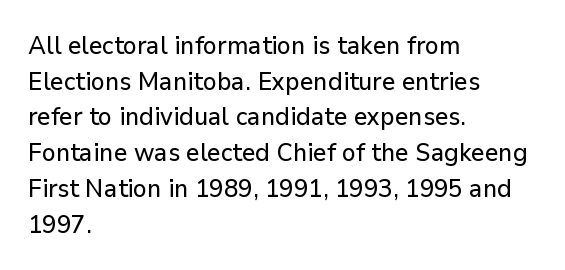
Q: Is the text italic (slanted)? A: No, it is upright.
Q: Is the text underlined? A: No.
Q: How is the paragraph aligned? A: Left-aligned.
Q: Is the spacing between letters normal or unusually wide? A: Normal.
Q: Is the spacing between lines tight, normal or loose? A: Normal.
